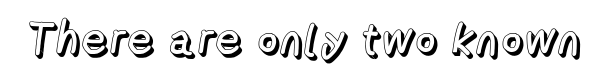
Do the characters align in a grid? No, the font is proportional. Decoration check: the copy has no underline. The letters sit at their default tracking, neither squeezed nor spread.
